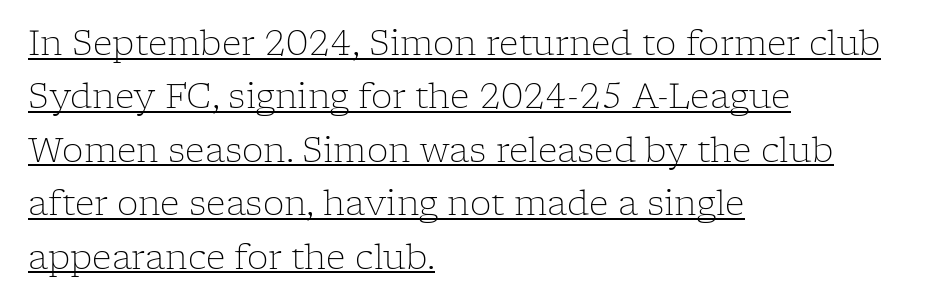
The image shows 34 px light serif type, upright; set left-aligned, normal line spacing (1.57x), normal letter spacing, underlined; low stroke contrast and a medium x-height.
